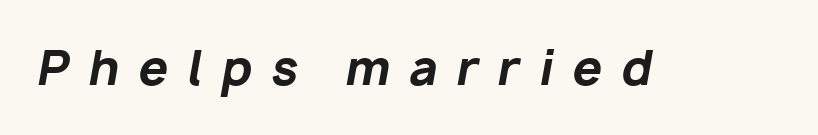
The image shows 47 px bold type, italic (leaning right); set unusually wide letter spacing (+0.4 em), not underlined; low stroke contrast and a medium x-height.
